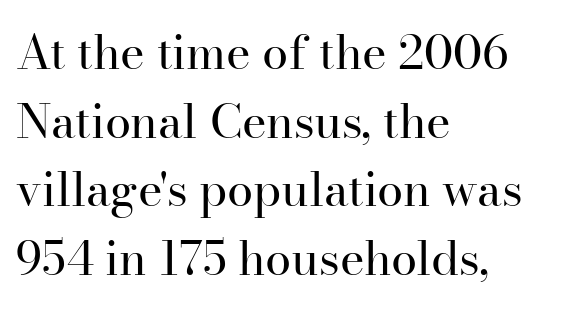
The image shows 47 px regular-weight serif type, upright; set left-aligned, normal line spacing (1.46x), normal letter spacing, not underlined; high stroke contrast and a small x-height.
